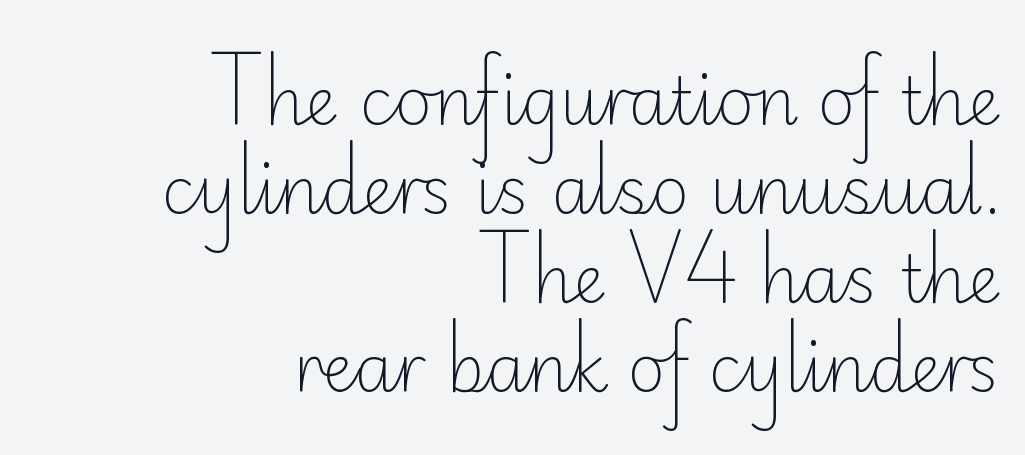
{"serif": "no", "italic": "no", "bold": "no", "weight": "light", "width": "normal", "stroke_contrast": "low", "x_height": "small", "monospaced": "no", "underline": "no", "align": "right", "line_spacing": "normal", "line_spacing_ratio": 1.37, "letter_spacing": "normal", "letter_spacing_em": 0.0, "glyph_px": 65}
